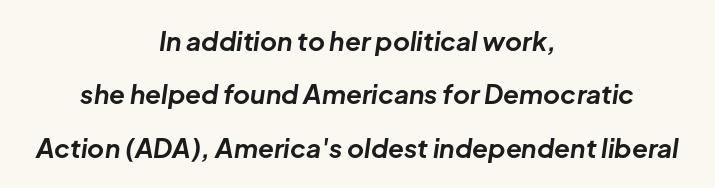
Honestly, the letter spacing is just normal — you wouldn't notice it. A clean baseline with only descenders dipping below it. These lines stack symmetrically, like a column narrowing and widening about its center. The font is running at its bold setting.
